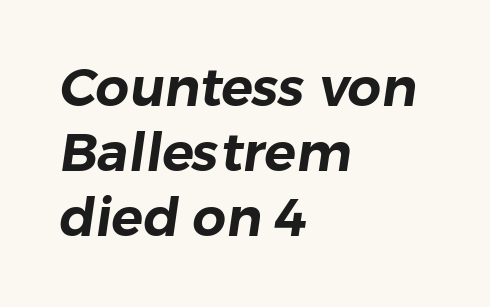
{"serif": "no", "width": "normal", "stroke_contrast": "low", "x_height": "medium", "monospaced": "no", "underline": "no", "align": "left", "line_spacing_ratio": 1.23, "letter_spacing": "normal", "letter_spacing_em": 0.0, "glyph_px": 53}
